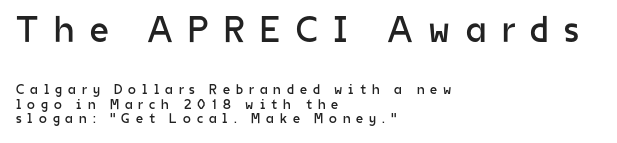
The rendering shows plain stroke endings on the letterforms — a sans-serif design. Students, observe: this is what under-led, compact text looks like. On a weight scale, this lands at 450 or below. These lines are rendered in a variable-pitch font. Here the first block reads like a headline and the second like body copy. A typesetter would call this heavily tracked-out type.
